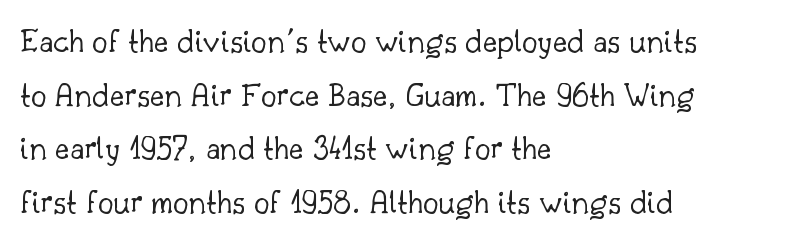
The image shows 35 px light type, upright; set left-aligned, normal line spacing (1.53x), normal letter spacing, not underlined; low stroke contrast and a small x-height.
